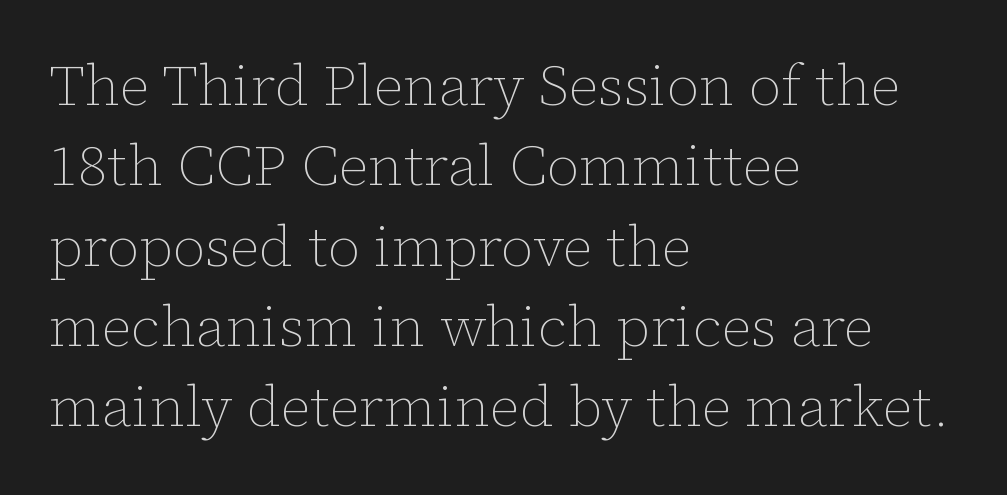
The face used here is proportionally spaced, like ordinary book or web type. No extra tracking has been applied to these lines. The ragged edge is on the right, which tells us the setting is flush left. No heavy texture on the line: the type isn't bold.
